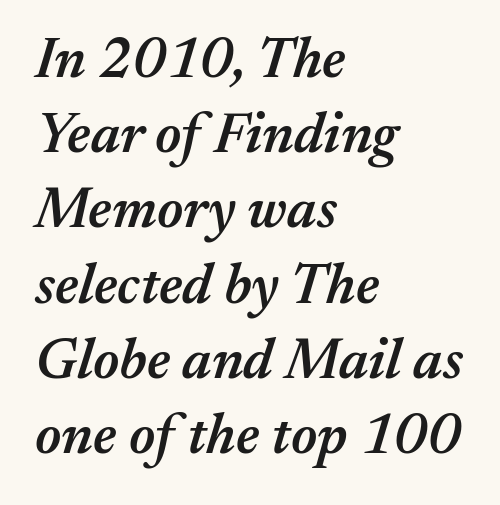
The rendering uses a semibold face; strokes are thickened but not to full bold. Baseline-to-baseline distance is the conventional proportion of letter height. Honestly, there is no underline to notice here at all. This is oblique type, the kind used for emphasis or titles.
